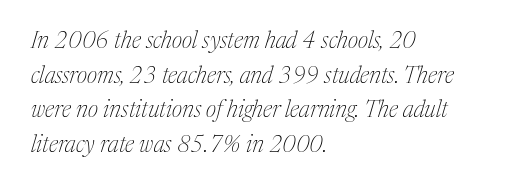
The image shows 23 px text type, italic (leaning right); set left-aligned, normal line spacing (1.51x), normal letter spacing, not underlined.
